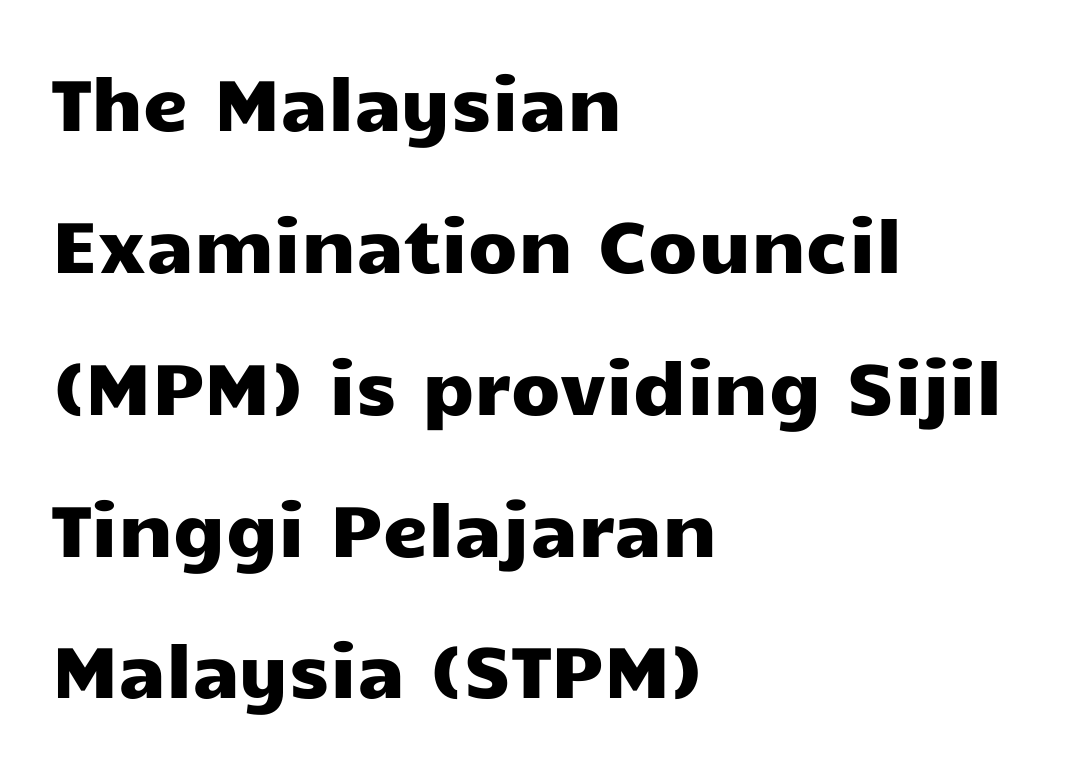
The image shows 72 px wide sans-serif type, upright; set left-aligned, loose line spacing (1.97x), normal letter spacing, not underlined; low stroke contrast and a medium x-height.
